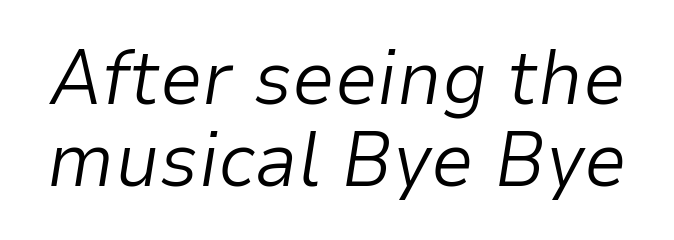
{"italic": "yes", "lean": "right", "slant_degrees": 9, "bold": "no", "weight": "light", "width": "normal", "stroke_contrast": "low", "x_height": "medium", "monospaced": "no", "underline": "no", "line_spacing": "tight", "line_spacing_ratio": 1.06, "letter_spacing": "normal", "letter_spacing_em": 0.0, "glyph_px": 77}
